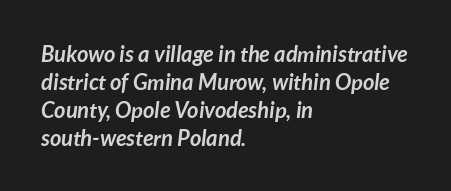
Q: Is the text bold? A: Yes.
Q: Is the text underlined? A: No.
Q: How is the paragraph aligned? A: Left-aligned.
Q: Is the spacing between letters normal or unusually wide? A: Normal.
Q: Is the spacing between lines tight, normal or loose? A: Normal.
